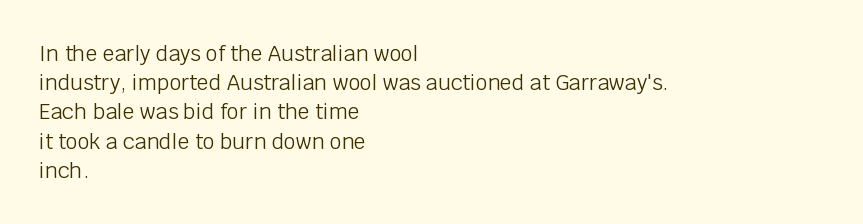
Q: Is the text bold? A: No.
Q: Is the text italic (slanted)? A: No, it is upright.
Q: Is the text underlined? A: No.
Q: How is the paragraph aligned? A: Left-aligned.
Q: Is the spacing between letters normal or unusually wide? A: Normal.
Q: Is the spacing between lines tight, normal or loose? A: Normal.
